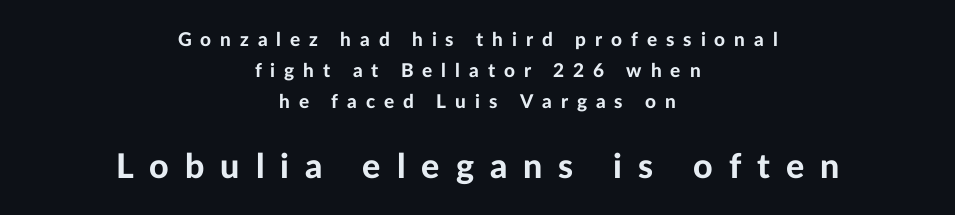
Honestly, the letter spacing is so wide it's the main thing you notice. Italic: no, the glyphs are upright roman. This is sans-serif lettering, the kind often seen on screens and signage. Bare-footed words on every line. The emphasis by scale lands on block number two, below. The rendering uses natural spacing where letterforms have individual widths.
